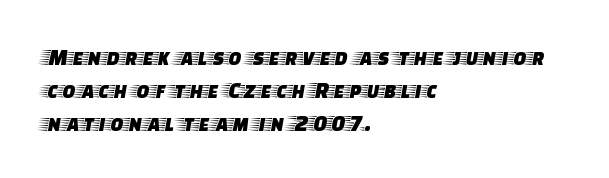
The image shows 24 px text type; set left-aligned, normal line spacing (1.37x), normal letter spacing, not underlined.
